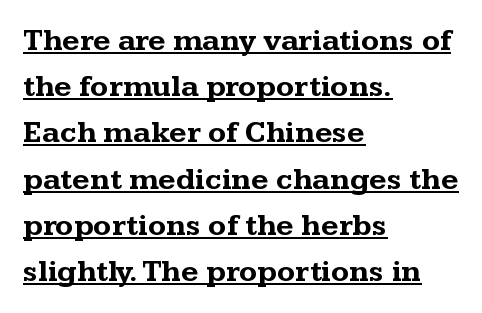
You can see a thin bar hugging the bottom of the glyphs. It's the straight-up-and-down kind of type. This is serif lettering, the kind often seen in printed books. This block has exactly the height ordinary leading produces.
